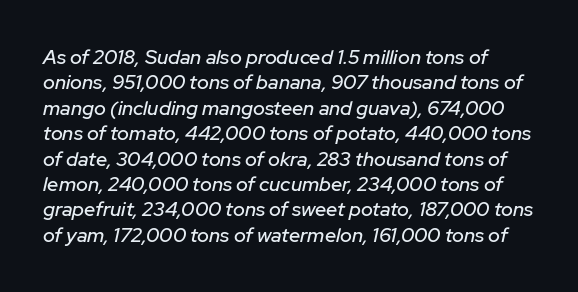
Q: Is the text italic (slanted)? A: Yes, it leans right by about 12 degrees.
Q: Is the text underlined? A: No.
Q: Is the spacing between letters normal or unusually wide? A: Normal.
Q: Is the spacing between lines tight, normal or loose? A: Normal.
